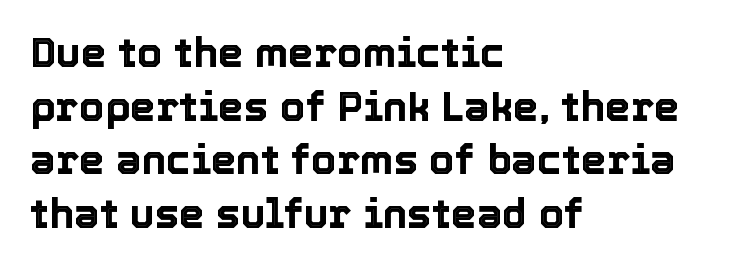
Q: Is the text italic (slanted)? A: No, it is upright.
Q: Is the text underlined? A: No.
Q: How is the paragraph aligned? A: Left-aligned.
Q: Is the spacing between letters normal or unusually wide? A: Normal.
Q: Is the spacing between lines tight, normal or loose? A: Normal.
Q: Width (condensed, normal, or wide)? A: Normal.
Q: x-height? A: Medium.
Q: Monospaced? A: No.
